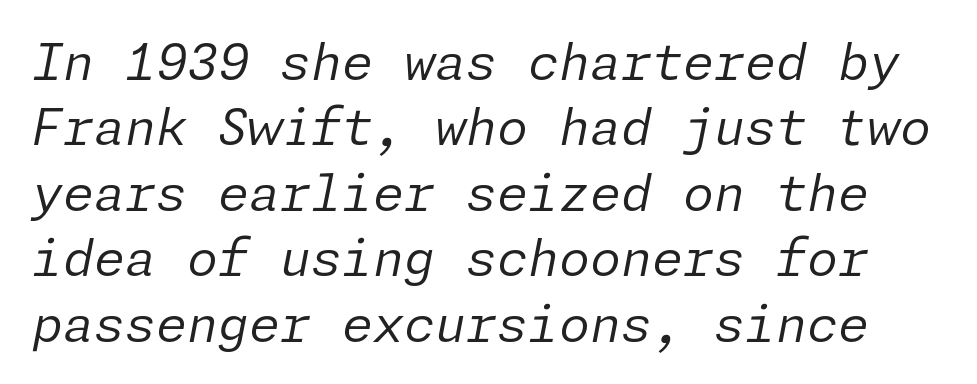
Q: Is the text bold? A: No.
Q: Is the text italic (slanted)? A: Yes, it leans right by about 11 degrees.
Q: Is the text underlined? A: No.
Q: Is the spacing between letters normal or unusually wide? A: Normal.
Q: Is the spacing between lines tight, normal or loose? A: Normal.
Q: Width (condensed, normal, or wide)? A: Normal.
Q: Stroke contrast? A: Low.
Q: x-height? A: Medium.
